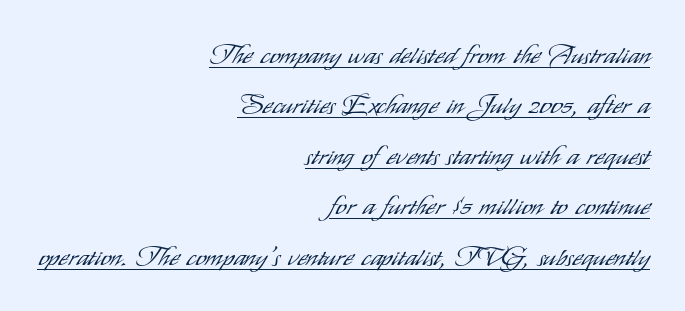
Q: Is the text bold? A: No.
Q: Is the text italic (slanted)? A: Yes.
Q: Is the text underlined? A: Yes.
Q: How is the paragraph aligned? A: Right-aligned.
Q: Is the spacing between letters normal or unusually wide? A: Normal.
